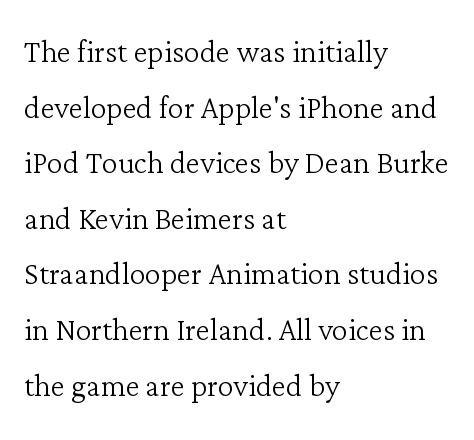
Q: Is the text bold? A: No.
Q: Is the text italic (slanted)? A: No, it is upright.
Q: Is the typeface a serif or a sans-serif typeface? A: Serif.
Q: Is the text underlined? A: No.
Q: How is the paragraph aligned? A: Left-aligned.
Q: Is the spacing between letters normal or unusually wide? A: Normal.
Q: Is the spacing between lines tight, normal or loose? A: Normal.
Q: Width (condensed, normal, or wide)? A: Normal.
Q: Stroke contrast? A: Low.
Q: x-height? A: Medium.
Q: Monospaced? A: No.
